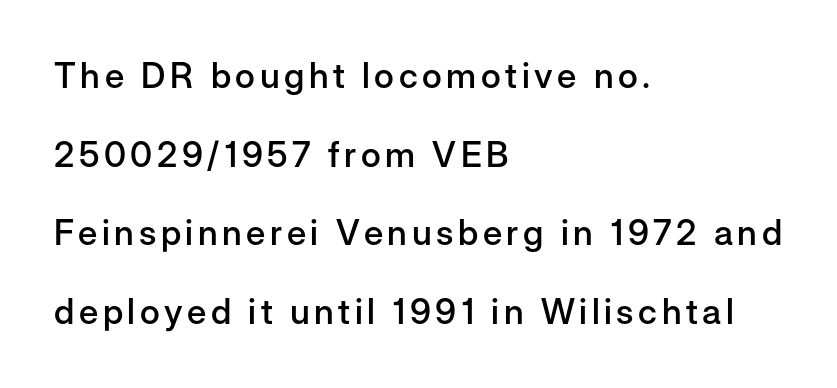
Bare-footed words on every line. Layout note: lines flush left. Notice the wide empty band between every row — that's loose leading. The face used here is a semibold: visibly heavier than regular, lighter than bold.
